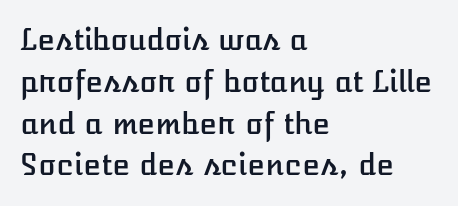
The image shows 29 px text type, upright; set left-aligned, normal line spacing (1.44x), normal letter spacing, not underlined; low stroke contrast and a medium x-height.
